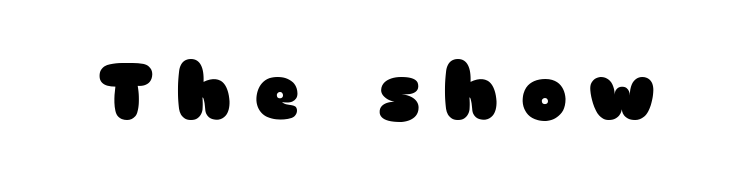
Q: Is the text bold? A: Yes.
Q: Is the text italic (slanted)? A: No, it is upright.
Q: Is the typeface a serif or a sans-serif typeface? A: Sans-serif.
Q: Is the text underlined? A: No.
Q: Is the spacing between letters normal or unusually wide? A: Unusually wide.
Q: Width (condensed, normal, or wide)? A: Wide.
Q: Stroke contrast? A: Low.
Q: x-height? A: Medium.
Q: Monospaced? A: No.
